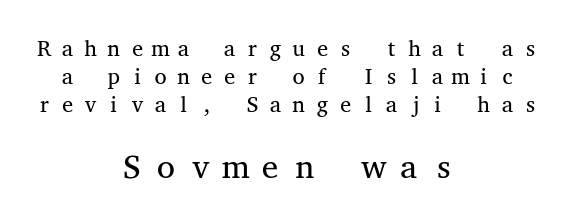
{"serif": "yes", "italic": "no", "bold": "no", "weight": "regular", "width": "wide", "stroke_contrast": "medium", "x_height": "medium", "monospaced": "yes", "underline": "no", "align": "center", "line_spacing": "normal", "line_spacing_ratio": 1.28, "letter_spacing": "wide", "letter_spacing_em": 0.27, "larger_block": "second", "size_ratio": 1.5, "glyph_px": 33}
